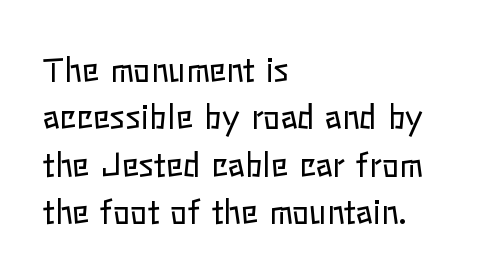
Q: Is the text bold? A: No.
Q: Is the text italic (slanted)? A: No, it is upright.
Q: Is the text underlined? A: No.
Q: How is the paragraph aligned? A: Left-aligned.
Q: Is the spacing between letters normal or unusually wide? A: Normal.
Q: Is the spacing between lines tight, normal or loose? A: Normal.
Q: Width (condensed, normal, or wide)? A: Normal.
Q: Stroke contrast? A: Low.
Q: x-height? A: Medium.
Q: Monospaced? A: No.
